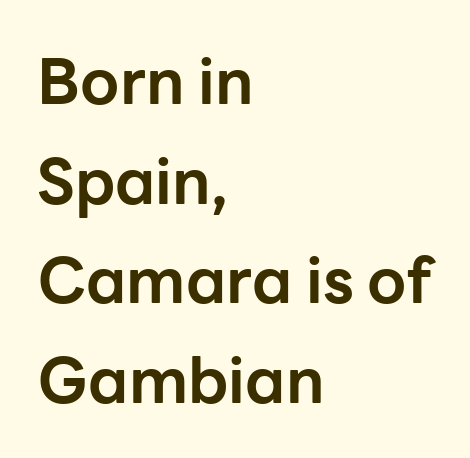
Q: Is the text bold? A: Yes.
Q: Is the text italic (slanted)? A: No, it is upright.
Q: Is the typeface a serif or a sans-serif typeface? A: Sans-serif.
Q: Is the text underlined? A: No.
Q: How is the paragraph aligned? A: Left-aligned.
Q: Is the spacing between letters normal or unusually wide? A: Normal.
Q: Is the spacing between lines tight, normal or loose? A: Normal.
Q: Width (condensed, normal, or wide)? A: Normal.
Q: Stroke contrast? A: Low.
Q: x-height? A: Medium.
Q: Monospaced? A: No.
